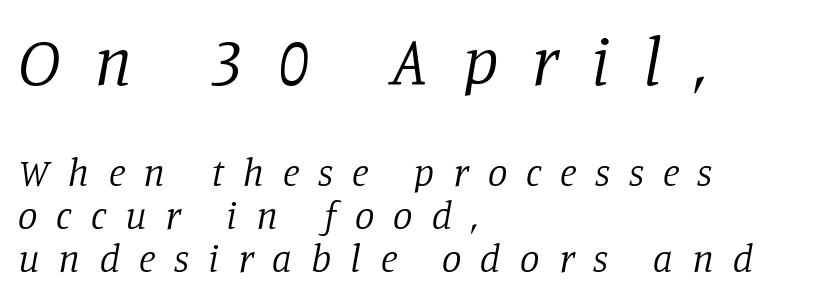
Q: Is the text bold? A: No.
Q: Is the text italic (slanted)? A: Yes, it leans right by about 11 degrees.
Q: Is the typeface a serif or a sans-serif typeface? A: Serif.
Q: Is the text underlined? A: No.
Q: How is the paragraph aligned? A: Left-aligned.
Q: Is the spacing between letters normal or unusually wide? A: Unusually wide.
Q: Is the spacing between lines tight, normal or loose? A: Tight.
Q: Which block of text is set in a larger size, the first (top) or the second (bottom)? A: The first (top) one.
Q: Width (condensed, normal, or wide)? A: Normal.
Q: Stroke contrast? A: Low.
Q: x-height? A: Large.
Q: Monospaced? A: No.
